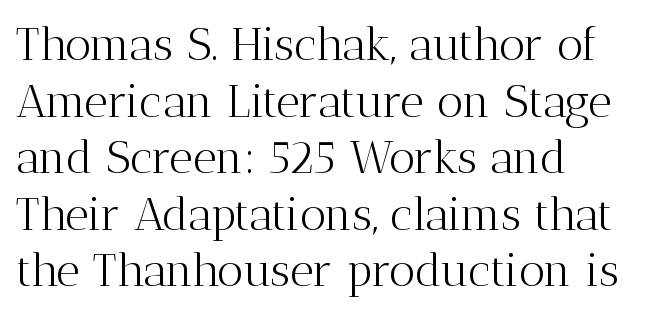
The rendering uses natural spacing where letterforms have individual widths. Each letter's strokes conclude with small projecting serifs. Weight class: somewhere from thin through regular. These lines are set flush left with a ragged right edge.
